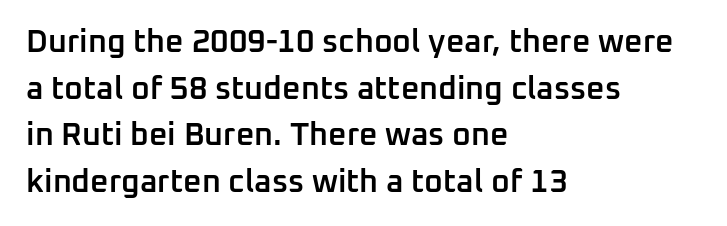
Just letters on the line, the space beneath them empty. The leading is moderate, giving the passage an even texture. These lines were composed using upright roman letters. The lines in this sample share a left origin and differ only in where they stop. Here the designer chose a conventional face with non-uniform glyph widths.
